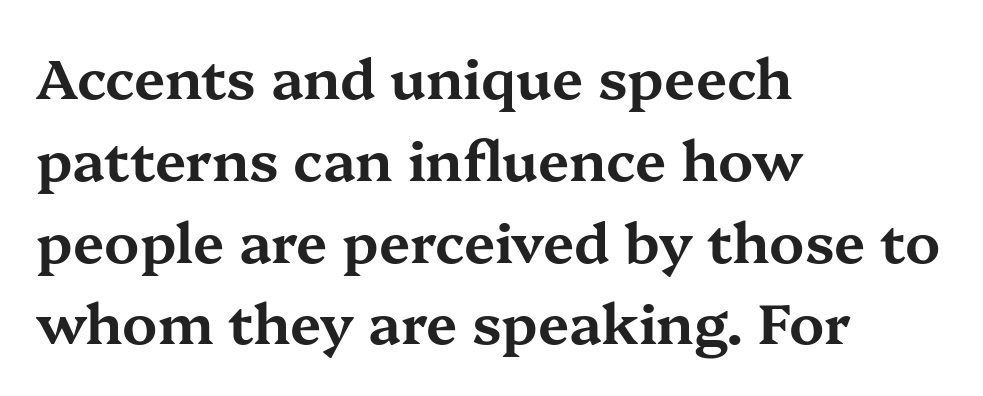
The image shows 56 px wide serif type, upright; set left-aligned, normal line spacing (1.46x), normal letter spacing, not underlined; medium stroke contrast and a medium x-height.
